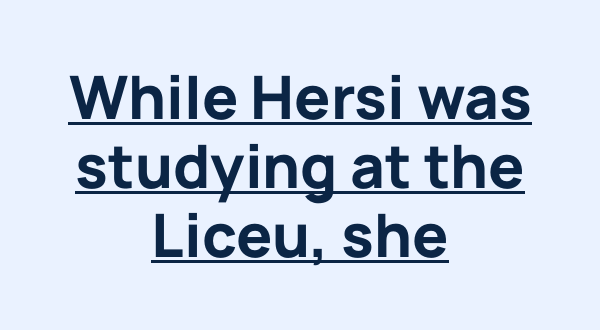
Q: Is the text bold? A: Yes.
Q: Is the text italic (slanted)? A: No, it is upright.
Q: Is the typeface a serif or a sans-serif typeface? A: Sans-serif.
Q: Is the text underlined? A: Yes.
Q: How is the paragraph aligned? A: Centered.
Q: Is the spacing between letters normal or unusually wide? A: Normal.
Q: Is the spacing between lines tight, normal or loose? A: Tight.
Q: Width (condensed, normal, or wide)? A: Normal.
Q: Stroke contrast? A: Low.
Q: x-height? A: Medium.
Q: Monospaced? A: No.
